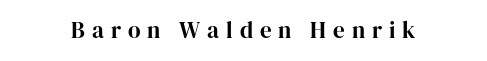
Q: Is the text italic (slanted)? A: No, it is upright.
Q: Is the text underlined? A: No.
Q: Is the spacing between letters normal or unusually wide? A: Unusually wide.
